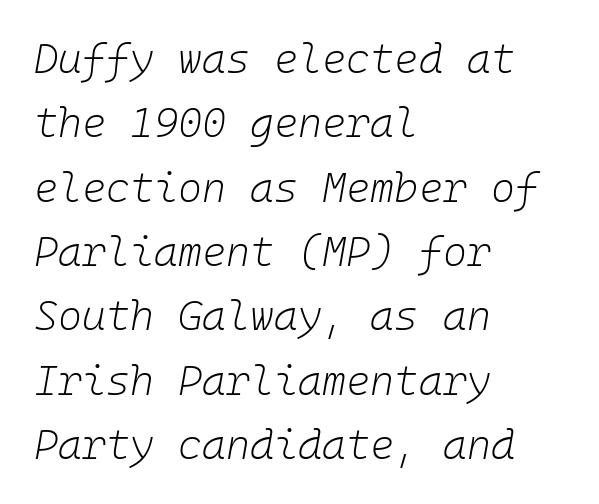
One glance says typical: line gaps are just what's usual. The gap between lines stays unmarked. Layout note: lines flush left. Every character here occupies the same horizontal width, giving the sample a typewriter-like rhythm.
